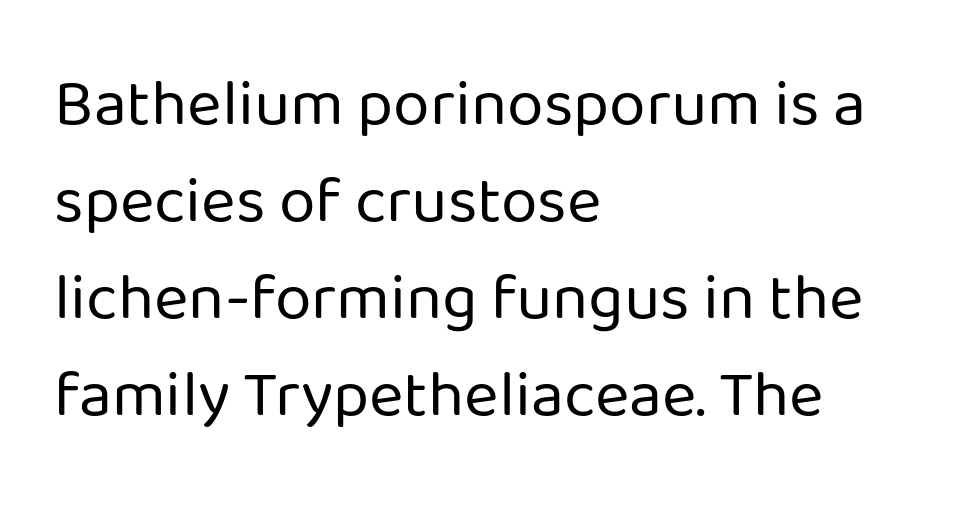
The image shows 66 px regular-weight sans-serif type, upright; set left-aligned, normal line spacing (1.47x), normal letter spacing, not underlined; low stroke contrast and a medium x-height.
